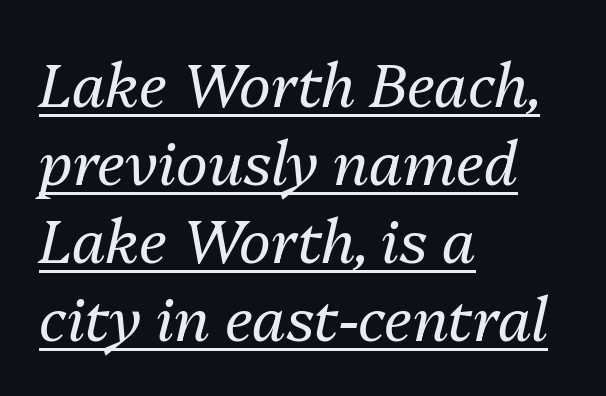
{"italic": "yes", "lean": "right", "slant_degrees": 13, "bold": "no", "weight": "regular", "width": "normal", "stroke_contrast": "medium", "x_height": "medium", "monospaced": "no", "underline": "yes", "align": "left", "line_spacing": "normal", "line_spacing_ratio": 1.3, "letter_spacing": "normal", "letter_spacing_em": 0.0, "glyph_px": 60}
